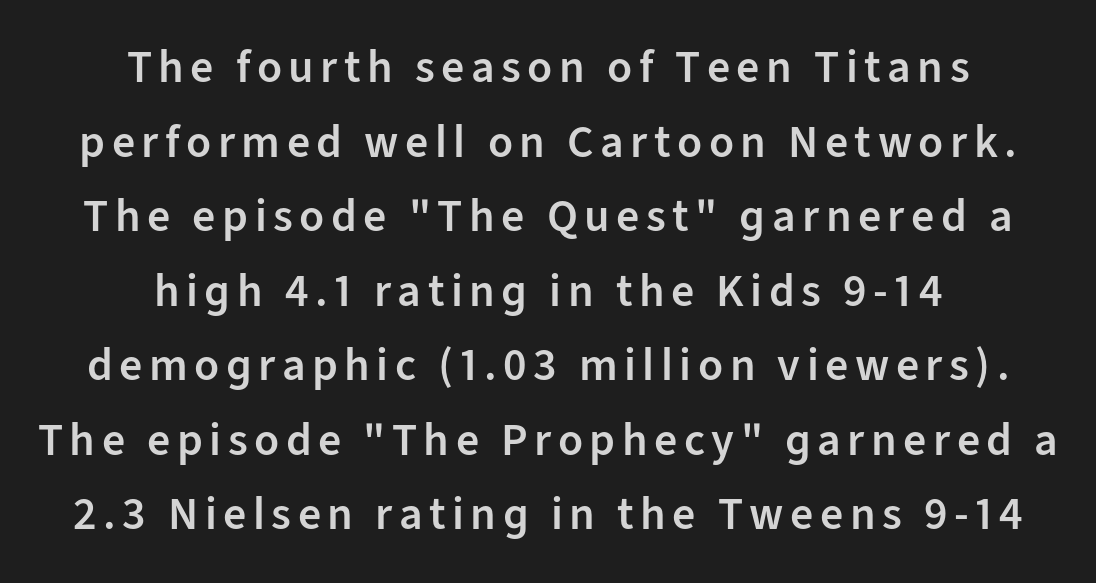
A roman cut, with each character standing at attention. Caption: semibold face, moderately heavy strokes. The gap between lines stays unmarked. Note: no serifs on the glyphs.
